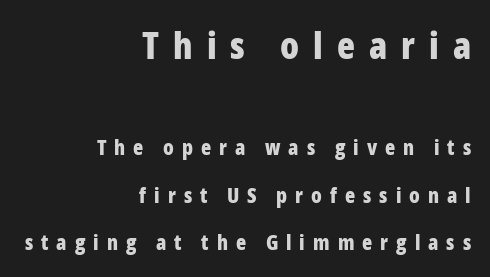
Q: Is the text bold? A: Yes.
Q: Is the text italic (slanted)? A: No, it is upright.
Q: Is the typeface a serif or a sans-serif typeface? A: Sans-serif.
Q: Is the text underlined? A: No.
Q: How is the paragraph aligned? A: Right-aligned.
Q: Is the spacing between letters normal or unusually wide? A: Unusually wide.
Q: Is the spacing between lines tight, normal or loose? A: Loose.
Q: Which block of text is set in a larger size, the first (top) or the second (bottom)? A: The first (top) one.
Q: Width (condensed, normal, or wide)? A: Condensed.
Q: Stroke contrast? A: Low.
Q: x-height? A: Medium.
Q: Monospaced? A: No.
